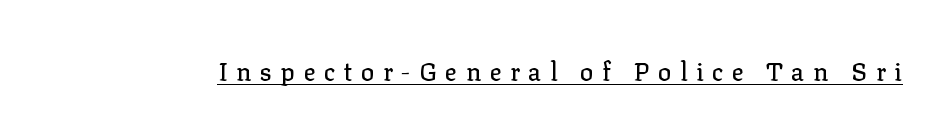
Q: Is the text italic (slanted)? A: No, it is upright.
Q: Is the text underlined? A: Yes.
Q: Is the spacing between letters normal or unusually wide? A: Unusually wide.
